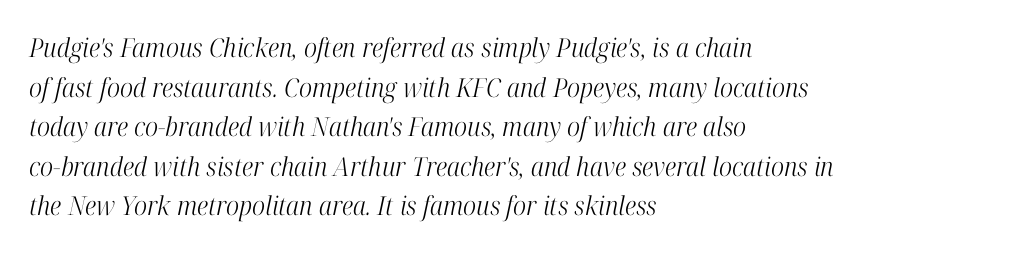
Q: Is the text bold? A: No.
Q: Is the text italic (slanted)? A: Yes, it leans right by about 12 degrees.
Q: Is the text underlined? A: No.
Q: How is the paragraph aligned? A: Left-aligned.
Q: Is the spacing between letters normal or unusually wide? A: Normal.
Q: Is the spacing between lines tight, normal or loose? A: Normal.
